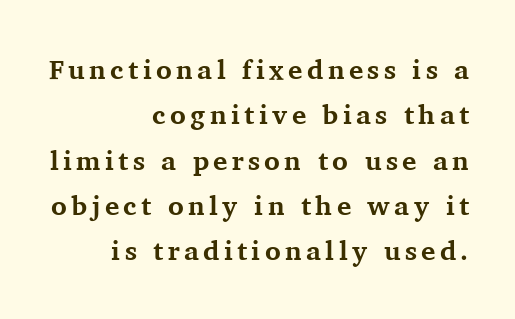
{"italic": "no", "bold": "yes", "underline": "no", "align": "right", "line_spacing": "normal", "line_spacing_ratio": 1.68, "glyph_px": 27}
